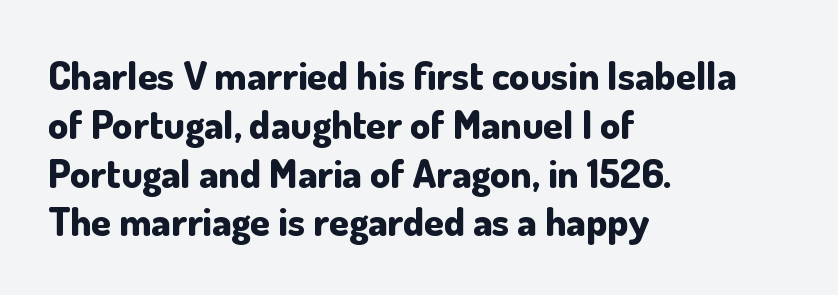
Underlining? Definitely not there. This sample is left-justified, so line endings fall wherever the words run out. Nothing unusual about the tracking: characters are spaced as the font intends. Here the designer chose a conventional face with non-uniform glyph widths. A sans-serif font was chosen for this passage.
